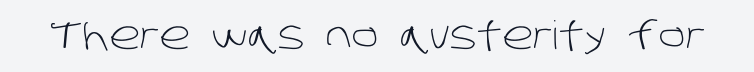
The image shows 39 px light sans-serif type; set normal letter spacing, not underlined; low stroke contrast and a large x-height.
